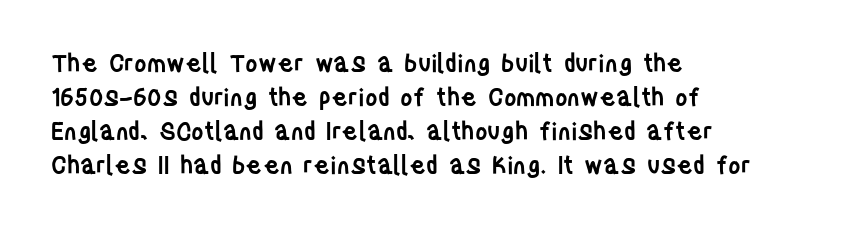
Q: Is the text bold? A: Semi-bold.
Q: Is the text italic (slanted)? A: No, it is upright.
Q: Is the text underlined? A: No.
Q: How is the paragraph aligned? A: Left-aligned.
Q: Is the spacing between letters normal or unusually wide? A: Normal.
Q: Is the spacing between lines tight, normal or loose? A: Normal.
